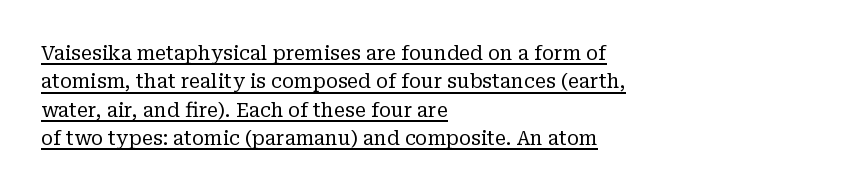
Baseline-to-baseline distance is the conventional proportion of letter height. Glyph-to-glyph distance matches everyday printed text. Typeset ragged right — the left edge is the straight one. These characters rest on top of a visible drawn line.
